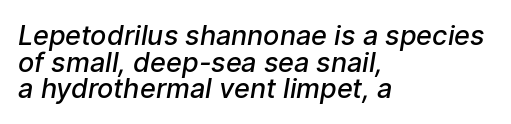
Q: Is the text bold? A: Semi-bold.
Q: Is the text underlined? A: No.
Q: How is the paragraph aligned? A: Left-aligned.
Q: Is the spacing between letters normal or unusually wide? A: Normal.
Q: Is the spacing between lines tight, normal or loose? A: Tight.
